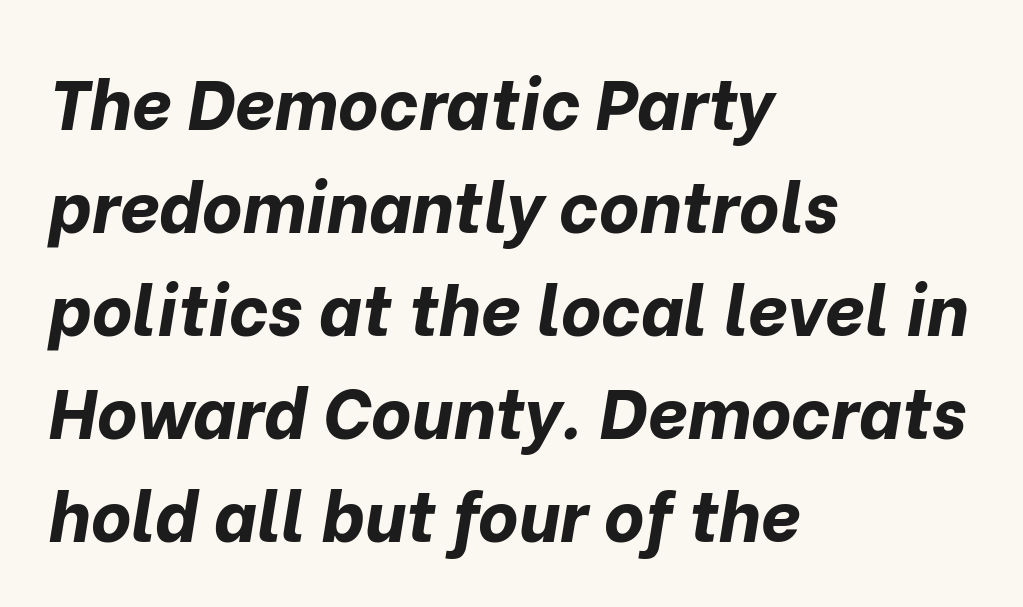
{"italic": "yes", "lean": "right", "slant_degrees": 10, "bold": "yes", "weight": "bold", "width": "normal", "stroke_contrast": "low", "x_height": "medium", "monospaced": "no", "underline": "no", "align": "left", "line_spacing": "normal", "line_spacing_ratio": 1.47, "letter_spacing": "normal", "letter_spacing_em": 0.0, "glyph_px": 70}
